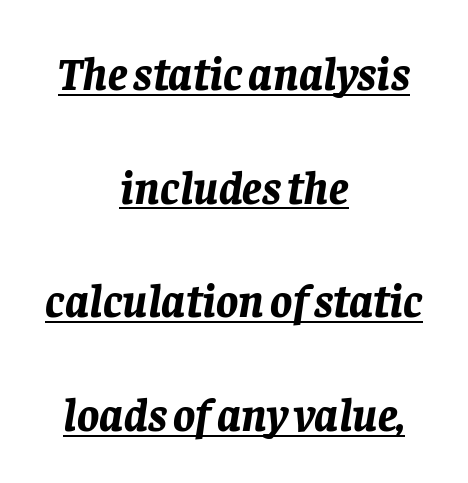
{"italic": "yes", "lean": "right", "slant_degrees": 8, "bold": "yes", "weight": "bold", "width": "normal", "stroke_contrast": "low", "x_height": "large", "monospaced": "no", "underline": "yes", "align": "center", "line_spacing": "loose", "line_spacing_ratio": 2.47, "letter_spacing": "normal", "letter_spacing_em": 0.0, "glyph_px": 46}
